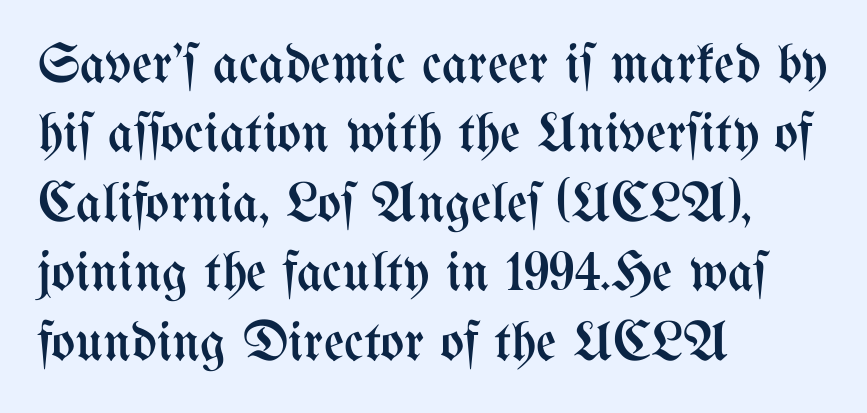
Q: Is the text bold? A: No.
Q: Is the text italic (slanted)? A: No, it is upright.
Q: Is the text underlined? A: No.
Q: How is the paragraph aligned? A: Left-aligned.
Q: Is the spacing between letters normal or unusually wide? A: Normal.
Q: Width (condensed, normal, or wide)? A: Condensed.
Q: Stroke contrast? A: Medium.
Q: x-height? A: Medium.
Q: Monospaced? A: No.
